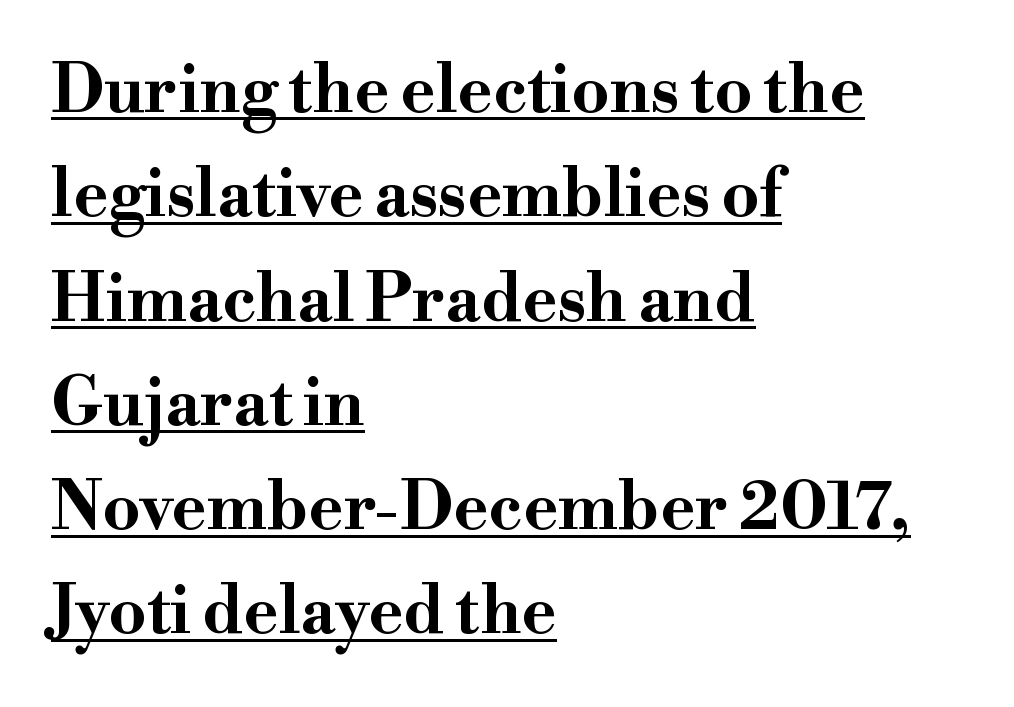
{"serif": "yes", "italic": "no", "bold": "yes", "weight": "bold", "width": "wide", "stroke_contrast": "high", "x_height": "small", "monospaced": "no", "underline": "yes", "align": "left", "line_spacing": "normal", "line_spacing_ratio": 1.58, "letter_spacing": "normal", "letter_spacing_em": 0.0, "glyph_px": 66}
